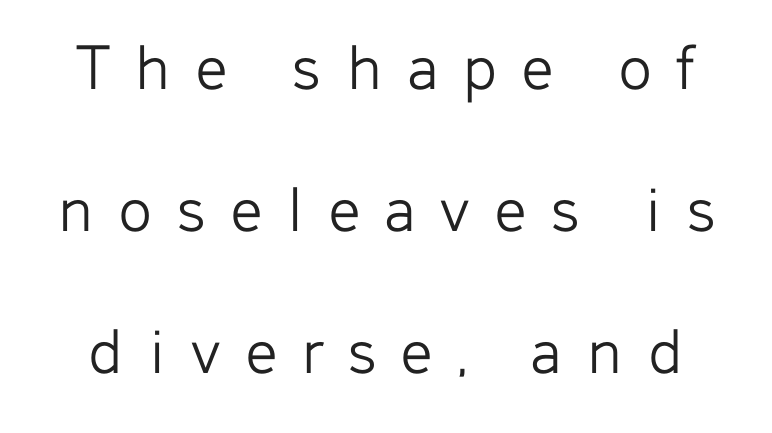
{"serif": "no", "italic": "no", "bold": "no", "weight": "light", "width": "normal", "stroke_contrast": "low", "x_height": "medium", "monospaced": "no", "underline": "no", "line_spacing": "loose", "line_spacing_ratio": 2.06, "letter_spacing": "wide", "letter_spacing_em": 0.37, "glyph_px": 69}
